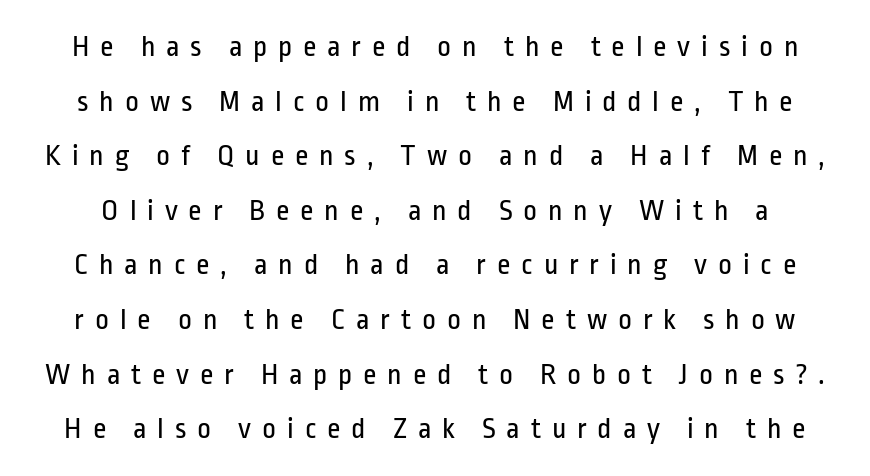
{"serif": "no", "italic": "no", "bold": "no", "weight": "regular", "width": "condensed", "stroke_contrast": "low", "x_height": "medium", "monospaced": "no", "underline": "no", "line_spacing_ratio": 1.82, "letter_spacing": "wide", "letter_spacing_em": 0.36, "glyph_px": 30}
